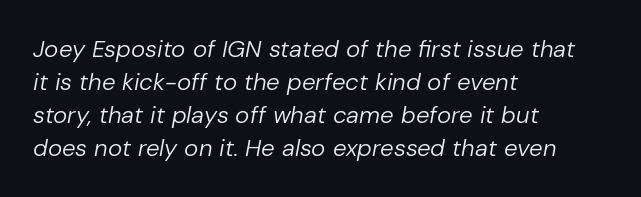
Q: Is the text bold? A: No.
Q: Is the text italic (slanted)? A: Yes, it leans right by about 10 degrees.
Q: Is the text underlined? A: No.
Q: How is the paragraph aligned? A: Left-aligned.
Q: Is the spacing between letters normal or unusually wide? A: Normal.
Q: Is the spacing between lines tight, normal or loose? A: Normal.
